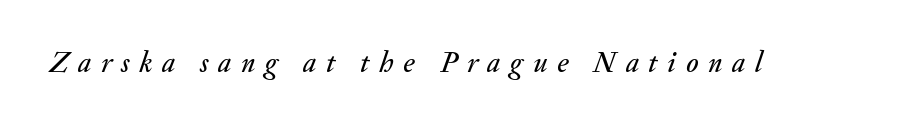
The image shows 29 px text type, italic (leaning right); set unusually wide letter spacing (+0.33 em), not underlined; medium stroke contrast and a small x-height.
